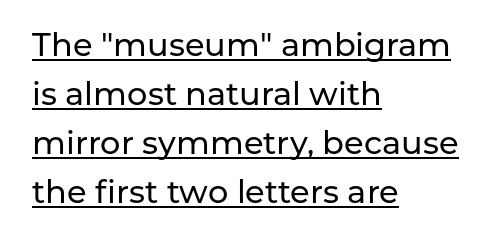
Q: Is the text italic (slanted)? A: No, it is upright.
Q: Is the typeface a serif or a sans-serif typeface? A: Sans-serif.
Q: Is the text underlined? A: Yes.
Q: How is the paragraph aligned? A: Left-aligned.
Q: Is the spacing between letters normal or unusually wide? A: Normal.
Q: Is the spacing between lines tight, normal or loose? A: Normal.
Q: Width (condensed, normal, or wide)? A: Normal.
Q: Stroke contrast? A: Low.
Q: x-height? A: Medium.
Q: Monospaced? A: No.
